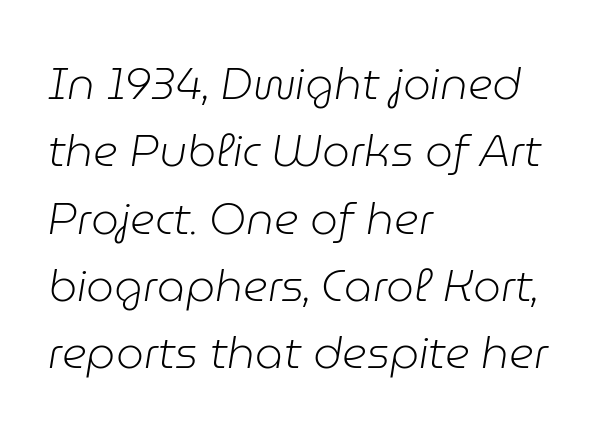
The image shows 44 px light type, italic (leaning right); set left-aligned, normal line spacing (1.53x), normal letter spacing, not underlined; low stroke contrast and a medium x-height.
